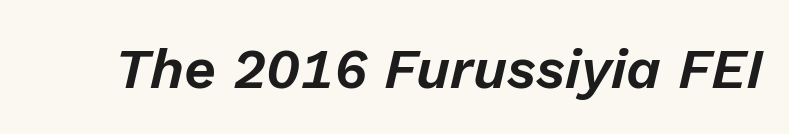
{"italic": "yes", "lean": "right", "slant_degrees": 13, "width": "normal", "stroke_contrast": "low", "x_height": "medium", "monospaced": "no", "underline": "no", "letter_spacing": "normal", "letter_spacing_em": 0.0, "glyph_px": 56}
